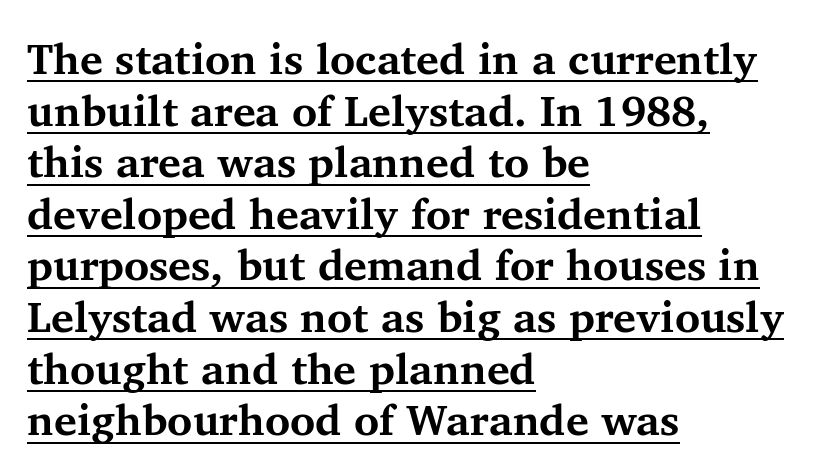
Character widths vary here, with narrow letters taking less room than wide ones. A student would call this left alignment; a typographer would say flush left, rag right. In terms of letterform style, serifs are clearly present. Characters remain perfectly vertical along every line.
